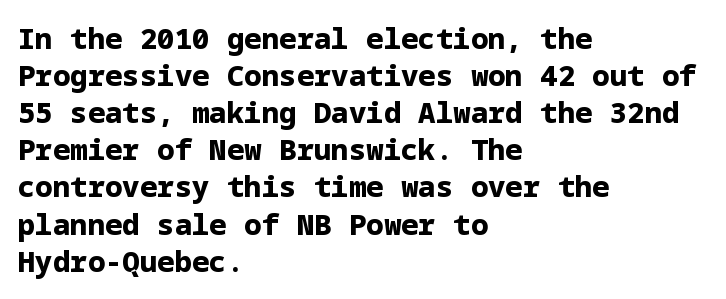
{"serif": "no", "italic": "no", "bold": "yes", "weight": "bold", "width": "normal", "stroke_contrast": "low", "x_height": "medium", "underline": "no", "align": "left", "line_spacing": "normal", "line_spacing_ratio": 1.28, "letter_spacing": "normal", "letter_spacing_em": 0.0, "glyph_px": 29}
